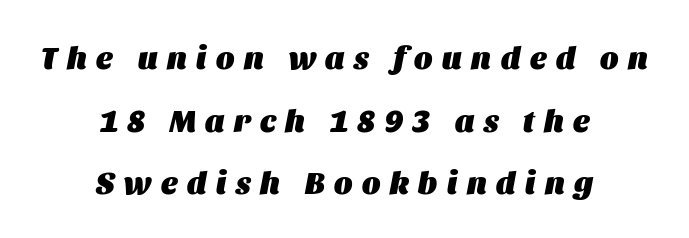
{"italic": "yes", "lean": "right", "slant_degrees": 11, "bold": "yes", "weight": "heavy", "width": "normal", "stroke_contrast": "medium", "x_height": "large", "monospaced": "no", "underline": "no", "align": "center", "line_spacing": "loose", "line_spacing_ratio": 2.02, "letter_spacing": "wide", "letter_spacing_em": 0.31, "glyph_px": 31}
